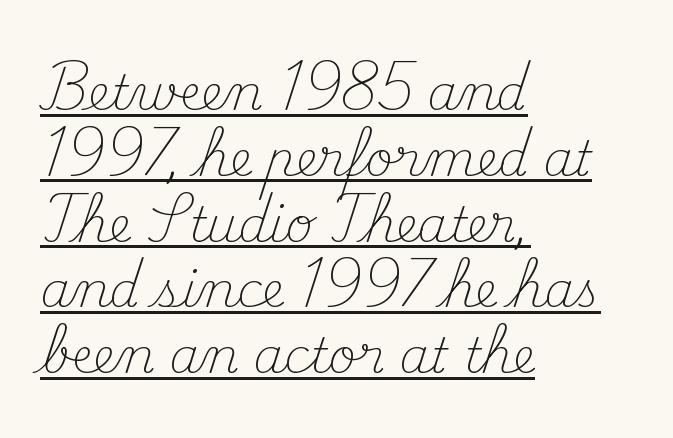
{"serif": "yes", "bold": "no", "weight": "light", "width": "normal", "stroke_contrast": "medium", "x_height": "small", "monospaced": "no", "underline": "yes", "align": "left", "line_spacing": "normal", "line_spacing_ratio": 1.37, "letter_spacing": "normal", "letter_spacing_em": 0.0, "glyph_px": 48}
